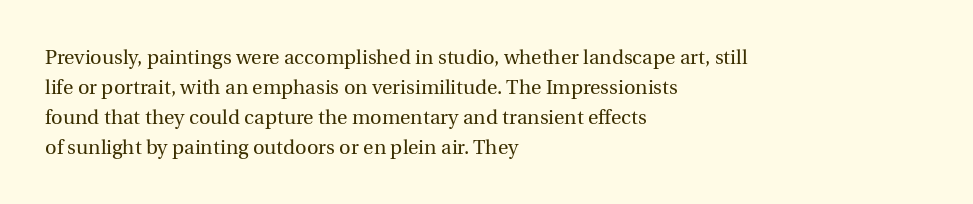
Q: Is the text bold? A: No.
Q: Is the text italic (slanted)? A: No, it is upright.
Q: Is the text underlined? A: No.
Q: How is the paragraph aligned? A: Left-aligned.
Q: Is the spacing between letters normal or unusually wide? A: Normal.
Q: Is the spacing between lines tight, normal or loose? A: Normal.
